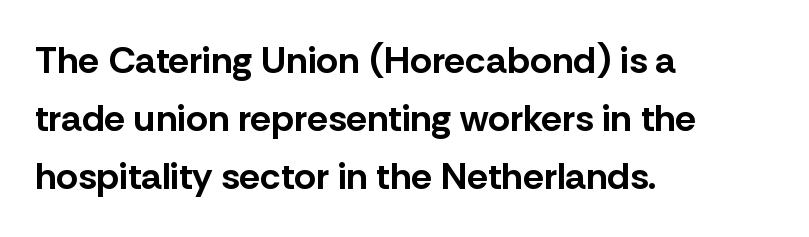
{"serif": "no", "italic": "no", "bold": "yes", "weight": "bold", "width": "normal", "stroke_contrast": "low", "x_height": "medium", "monospaced": "no", "underline": "no", "align": "left", "line_spacing": "normal", "line_spacing_ratio": 1.53, "letter_spacing": "normal", "letter_spacing_em": 0.0, "glyph_px": 38}
